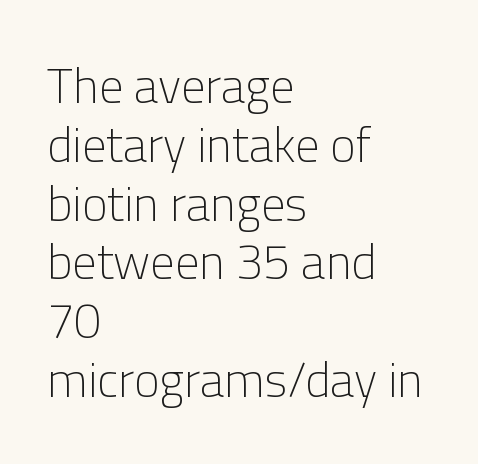
{"serif": "no", "italic": "no", "bold": "no", "weight": "light", "width": "normal", "stroke_contrast": "low", "x_height": "medium", "monospaced": "no", "underline": "no", "align": "left", "line_spacing_ratio": 1.2, "letter_spacing": "normal", "letter_spacing_em": 0.0, "glyph_px": 49}
